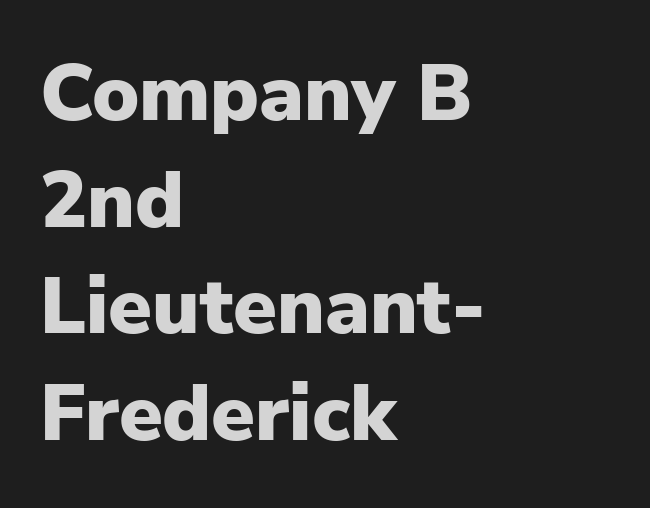
Q: Is the text bold? A: Yes.
Q: Is the text italic (slanted)? A: No, it is upright.
Q: Is the typeface a serif or a sans-serif typeface? A: Sans-serif.
Q: Is the text underlined? A: No.
Q: How is the paragraph aligned? A: Left-aligned.
Q: Is the spacing between letters normal or unusually wide? A: Normal.
Q: Is the spacing between lines tight, normal or loose? A: Normal.
Q: Width (condensed, normal, or wide)? A: Normal.
Q: Stroke contrast? A: Low.
Q: x-height? A: Medium.
Q: Monospaced? A: No.
